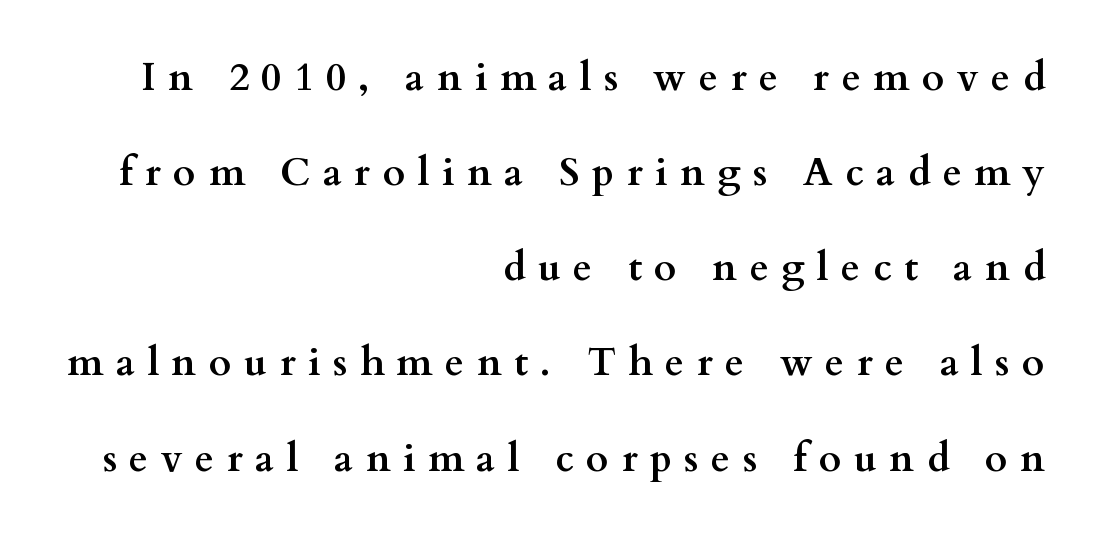
Q: Is the text bold? A: Yes.
Q: Is the text italic (slanted)? A: No, it is upright.
Q: Is the typeface a serif or a sans-serif typeface? A: Serif.
Q: Is the text underlined? A: No.
Q: How is the paragraph aligned? A: Right-aligned.
Q: Is the spacing between letters normal or unusually wide? A: Unusually wide.
Q: Is the spacing between lines tight, normal or loose? A: Loose.
Q: Width (condensed, normal, or wide)? A: Wide.
Q: Stroke contrast? A: Medium.
Q: x-height? A: Small.
Q: Monospaced? A: No.
